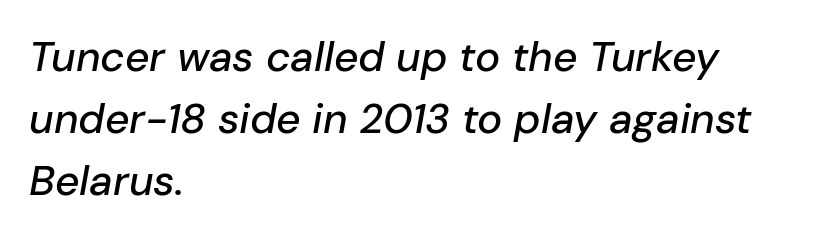
{"italic": "yes", "lean": "right", "slant_degrees": 10, "width": "normal", "stroke_contrast": "low", "x_height": "medium", "monospaced": "no", "underline": "no", "align": "left", "line_spacing": "normal", "line_spacing_ratio": 1.48, "letter_spacing": "normal", "letter_spacing_em": 0.0, "glyph_px": 42}
